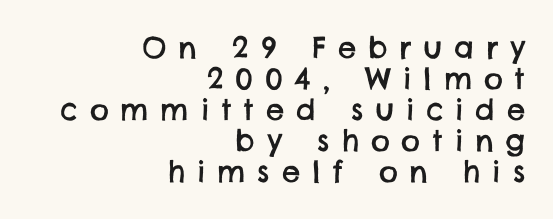
Q: Is the typeface a serif or a sans-serif typeface? A: Sans-serif.
Q: Is the text underlined? A: No.
Q: How is the paragraph aligned? A: Right-aligned.
Q: Is the spacing between letters normal or unusually wide? A: Unusually wide.
Q: Is the spacing between lines tight, normal or loose? A: Tight.
Q: Width (condensed, normal, or wide)? A: Normal.
Q: Stroke contrast? A: Low.
Q: x-height? A: Large.
Q: Monospaced? A: No.
